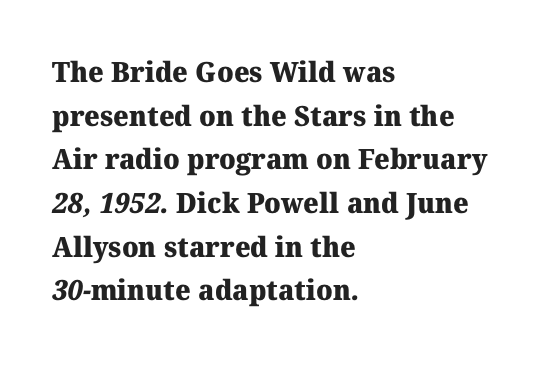
{"serif": "yes", "bold": "yes", "weight": "heavy", "width": "normal", "stroke_contrast": "medium", "x_height": "medium", "monospaced": "no", "underline": "no", "align": "left", "line_spacing": "normal", "line_spacing_ratio": 1.56, "letter_spacing": "normal", "letter_spacing_em": 0.0, "glyph_px": 28}
